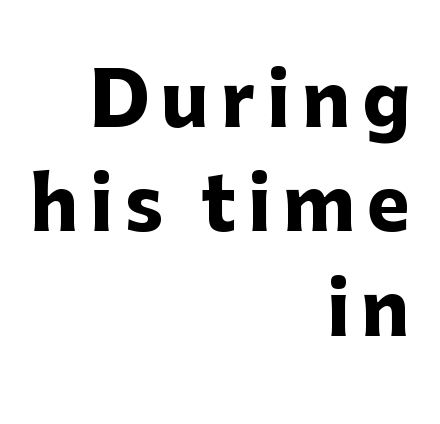
The image shows 73 px heavy sans-serif type, upright; set right-aligned, normal line spacing (1.43x), not underlined; low stroke contrast and a medium x-height.
